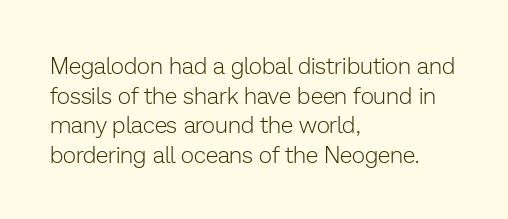
Q: Is the text bold? A: No.
Q: Is the text italic (slanted)? A: No, it is upright.
Q: Is the text underlined? A: No.
Q: How is the paragraph aligned? A: Left-aligned.
Q: Is the spacing between letters normal or unusually wide? A: Normal.
Q: Is the spacing between lines tight, normal or loose? A: Normal.
